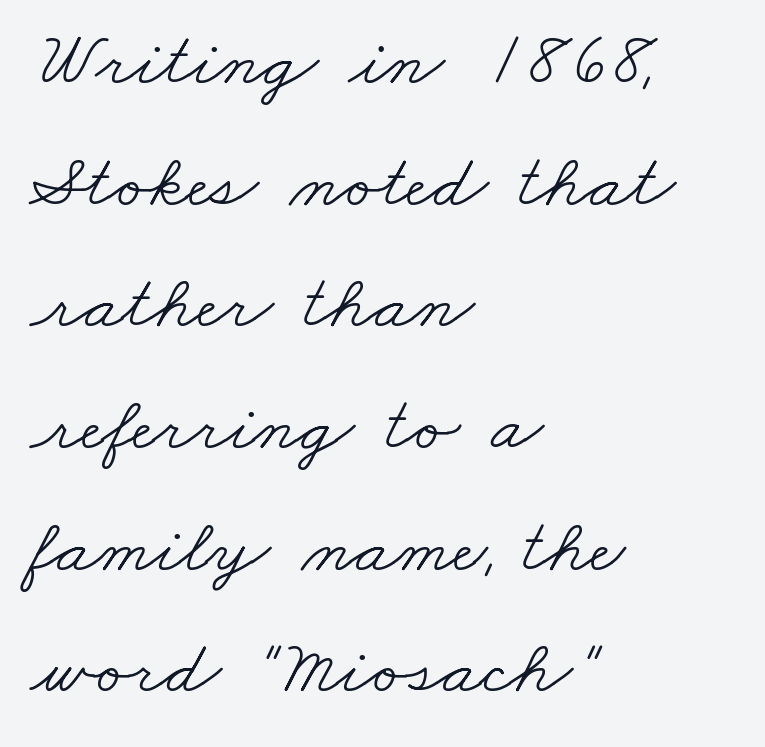
A quiet, ordinary-to-light weight characterises the typeface. Think of a printed novel: that variable character pitch is what you see here. Every row of glyphs begins at an identical x-position on the left. This rendering features lettering with no underline. Are there feet on the stems? There are — it's a serif. The rendering uses a moderate line-height, typical for paragraphs.
